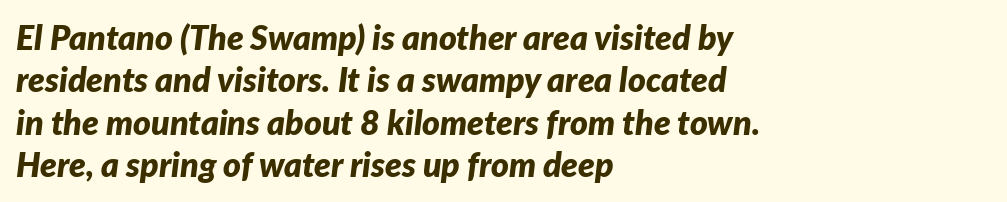
{"italic": "yes", "lean": "right", "slant_degrees": 7, "bold": "yes", "weight": "bold", "width": "normal", "stroke_contrast": "low", "x_height": "medium", "monospaced": "no", "underline": "no", "align": "left", "line_spacing": "normal", "line_spacing_ratio": 1.25, "letter_spacing": "normal", "letter_spacing_em": 0.0, "glyph_px": 34}
